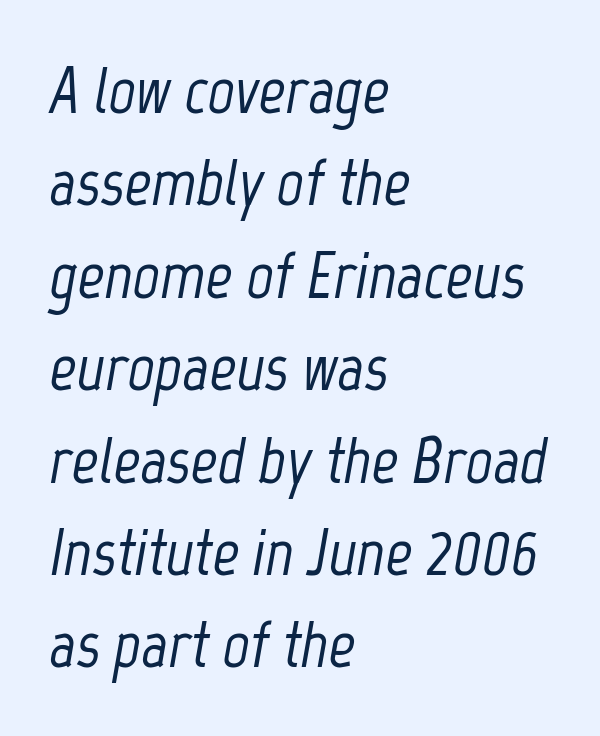
The image shows 66 px condensed type, italic (leaning right); set left-aligned, normal line spacing (1.4x), normal letter spacing, not underlined; low stroke contrast and a medium x-height.
